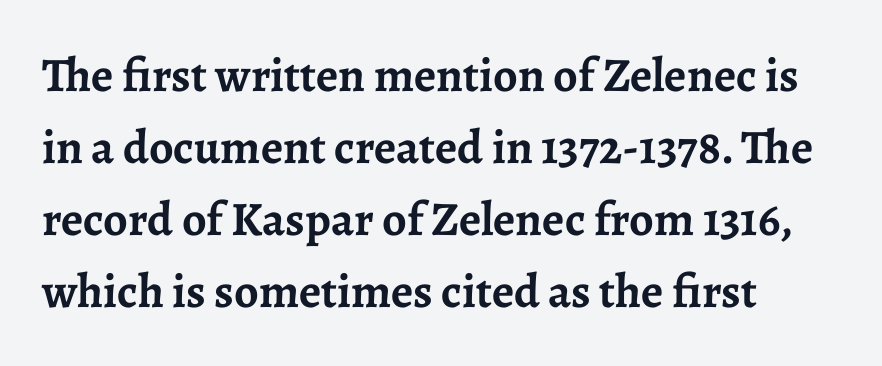
{"serif": "yes", "italic": "no", "bold": "yes", "weight": "semibold", "width": "normal", "stroke_contrast": "low", "x_height": "medium", "monospaced": "no", "underline": "no", "align": "left", "line_spacing": "normal", "line_spacing_ratio": 1.5, "letter_spacing": "normal", "letter_spacing_em": 0.0, "glyph_px": 48}
